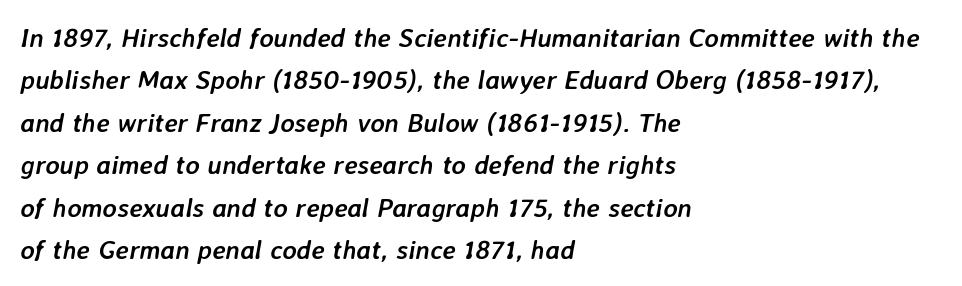
Heavy-handed strokes throughout: this text is bold. Horizontally, the lines are justified to the leading edge only. These lines keep a tight, regular rhythm from letter to letter. Just letters on the line, the space beneath them empty. The leading is moderate, giving the passage an even texture. Italic? Definitely — the glyphs are oblique.
